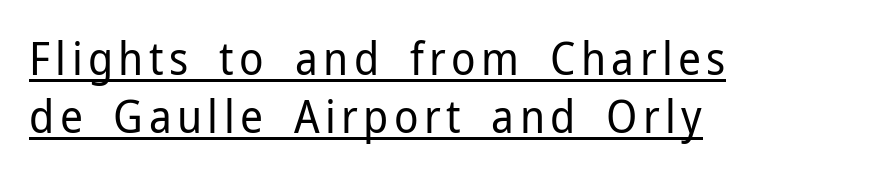
{"serif": "no", "italic": "no", "bold": "no", "weight": "regular", "width": "normal", "stroke_contrast": "low", "x_height": "medium", "monospaced": "no", "underline": "yes", "align": "left", "line_spacing": "normal", "line_spacing_ratio": 1.29, "glyph_px": 45}
